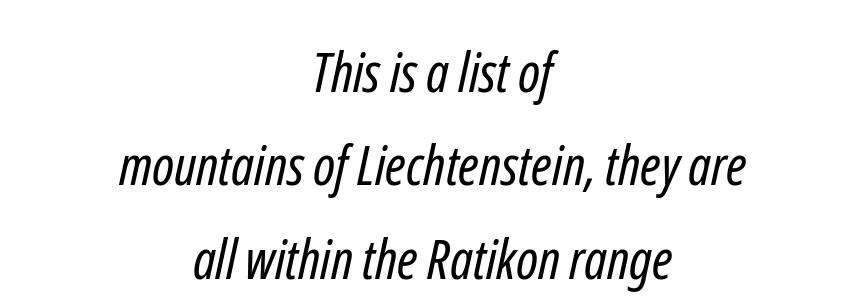
Every row of glyphs is offset so its center matches the block's center. The specimen omits any rule beneath the text block's lines. Summary of weight: not heavy and not bold. Do the characters align in a grid? No, the font is proportional. Check where the strokes stop: nothing finishes them off — pure sans.
